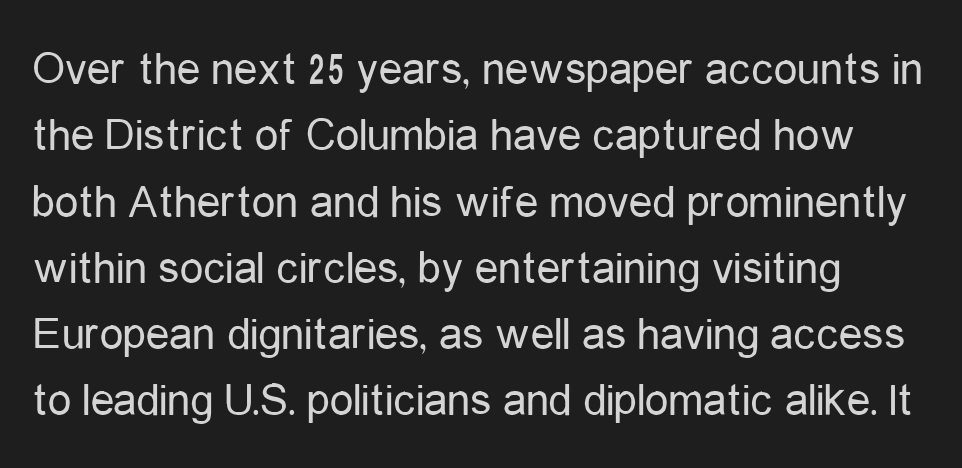
Type without underlining. Posture: upright roman. Whoever set this chose a conventional vertical rhythm. Summary of weight: not heavy and not bold.
